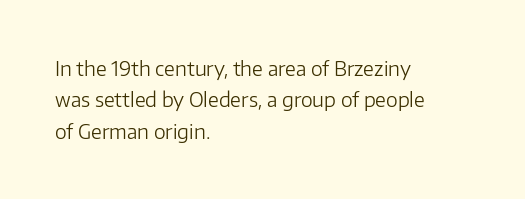
Q: Is the text bold? A: No.
Q: Is the text italic (slanted)? A: No, it is upright.
Q: Is the text underlined? A: No.
Q: How is the paragraph aligned? A: Left-aligned.
Q: Is the spacing between letters normal or unusually wide? A: Normal.
Q: Is the spacing between lines tight, normal or loose? A: Normal.
